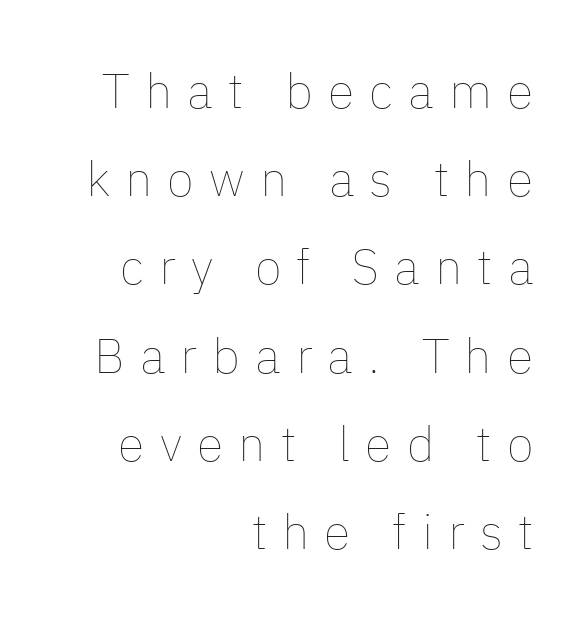
{"italic": "no", "bold": "no", "weight": "thin", "width": "normal", "stroke_contrast": "low", "x_height": "medium", "monospaced": "no", "underline": "no", "align": "right", "line_spacing_ratio": 1.8, "letter_spacing": "wide", "letter_spacing_em": 0.31, "glyph_px": 49}
